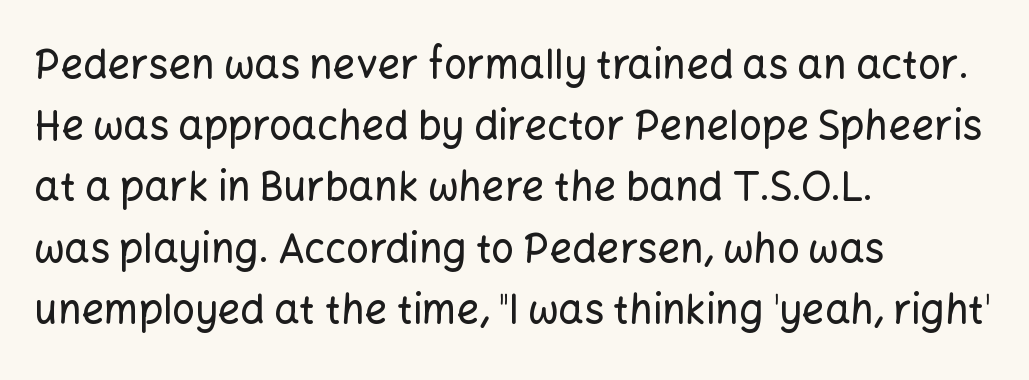
{"serif": "no", "italic": "no", "width": "normal", "stroke_contrast": "low", "x_height": "medium", "monospaced": "no", "underline": "no", "align": "left", "line_spacing": "normal", "line_spacing_ratio": 1.53, "letter_spacing": "normal", "letter_spacing_em": 0.0, "glyph_px": 40}
